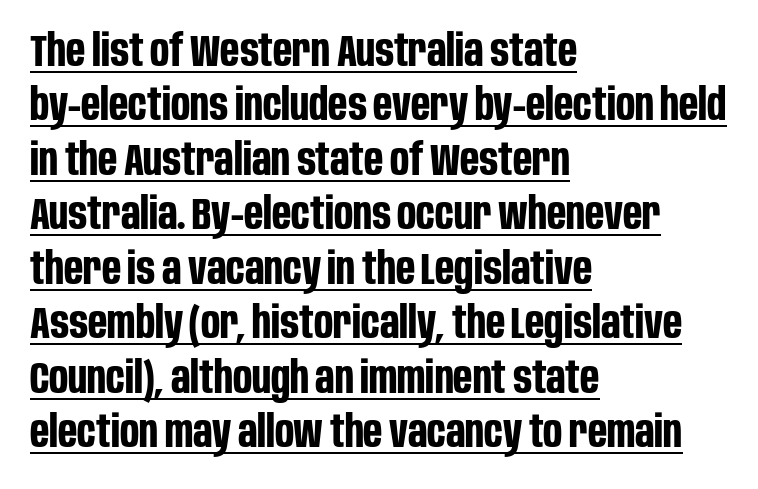
The image shows 45 px bold, condensed sans-serif type, upright; set left-aligned, line spacing 1.21x, normal letter spacing, underlined; low stroke contrast and a large x-height.
